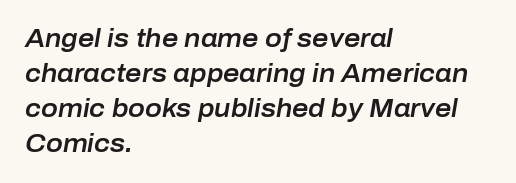
Q: Is the text italic (slanted)? A: Yes, it leans right by about 10 degrees.
Q: Is the text underlined? A: No.
Q: How is the paragraph aligned? A: Left-aligned.
Q: Is the spacing between letters normal or unusually wide? A: Normal.
Q: Is the spacing between lines tight, normal or loose? A: Normal.
